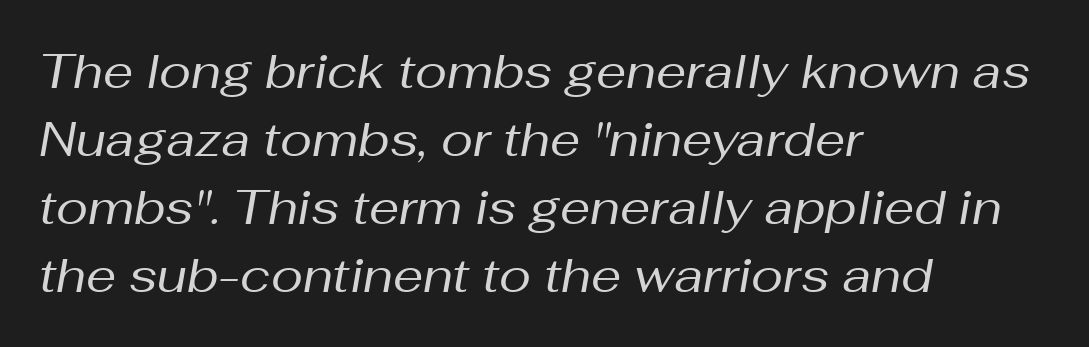
Weight: not bold — regular or lighter. Short note: letters normally spaced. The rendering uses natural spacing where letterforms have individual widths. This rendering features lettering with no underline. The text block is weighted toward the left margin, trailing off unevenly rightward. Would a proofreader flag this as italicized? Yes.
